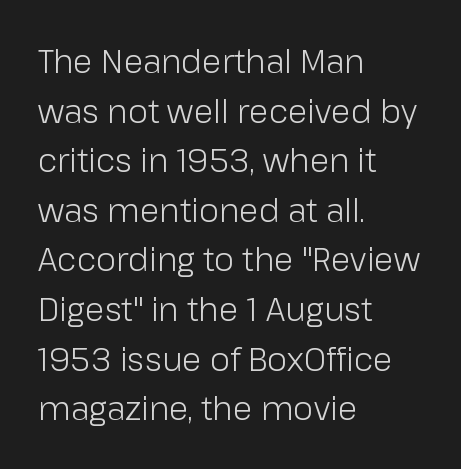
Q: Is the text bold? A: No.
Q: Is the text italic (slanted)? A: No, it is upright.
Q: Is the typeface a serif or a sans-serif typeface? A: Sans-serif.
Q: Is the text underlined? A: No.
Q: How is the paragraph aligned? A: Left-aligned.
Q: Is the spacing between letters normal or unusually wide? A: Normal.
Q: Is the spacing between lines tight, normal or loose? A: Normal.
Q: Width (condensed, normal, or wide)? A: Normal.
Q: Stroke contrast? A: Low.
Q: x-height? A: Medium.
Q: Monospaced? A: No.
